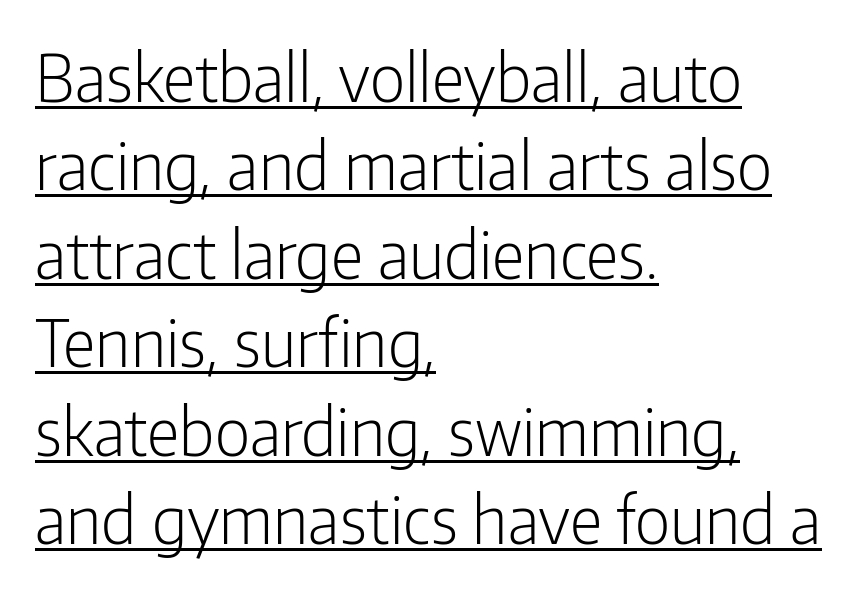
The image shows 65 px light, condensed sans-serif type, upright; set left-aligned, normal line spacing (1.36x), normal letter spacing, underlined; low stroke contrast and a medium x-height.
